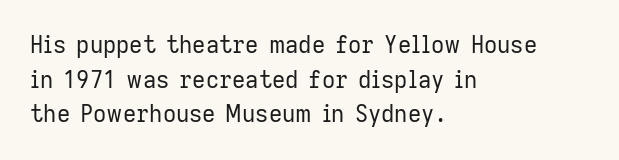
The image shows 23 px text type, upright; set left-aligned, normal line spacing (1.51x), normal letter spacing, not underlined.
